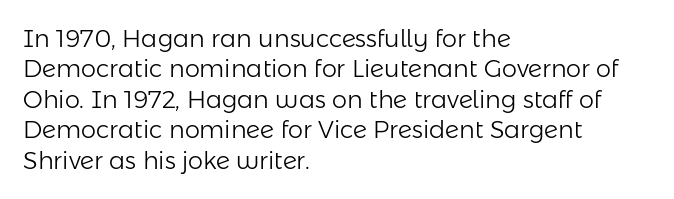
The type sits square on the baseline with zero lean. Only glyphs here, with clear space below each row. This sample is left-justified, so line endings fall wherever the words run out. Nothing unusual about the tracking: characters are spaced as the font intends. No extra ink here — the face is not bold.
